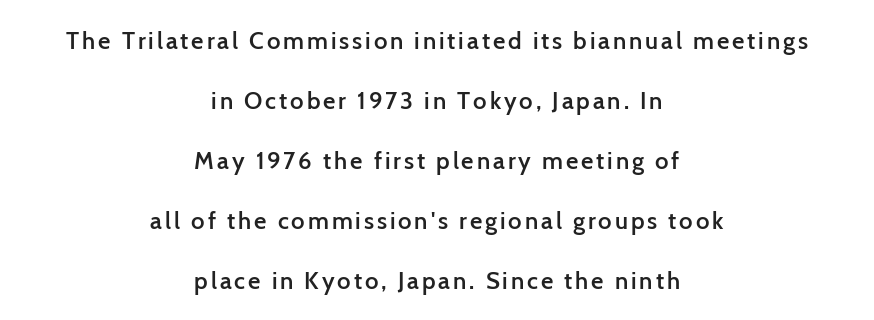
The image shows 24 px text type, upright; set centered, loose line spacing (2.5x), not underlined.
